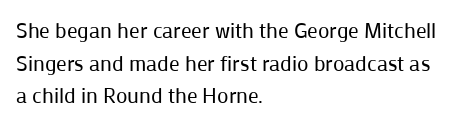
The axis of the letterforms is exactly vertical. Here the glyphs are tracked normally, forming tight word shapes. Descenders hang freely into open space. Line beginnings align vertically; line endings do not. The rows are spaced the way most documents space them.
